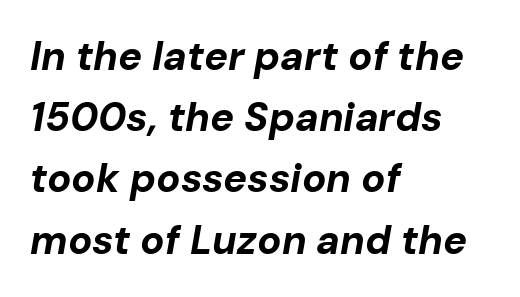
The image shows 40 px bold type, italic (leaning right); set left-aligned, normal line spacing (1.53x), normal letter spacing, not underlined; low stroke contrast and a medium x-height.
